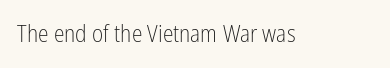
Q: Is the text bold? A: No.
Q: Is the text italic (slanted)? A: No, it is upright.
Q: Is the text underlined? A: No.
Q: Is the spacing between letters normal or unusually wide? A: Normal.
